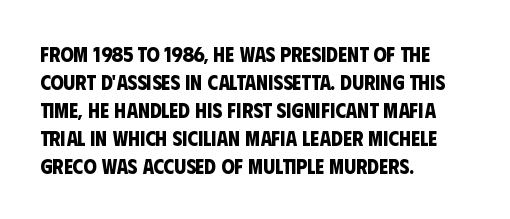
{"bold": "yes", "underline": "no", "align": "left", "line_spacing": "normal", "line_spacing_ratio": 1.33, "letter_spacing": "normal", "letter_spacing_em": 0.0, "glyph_px": 21}
